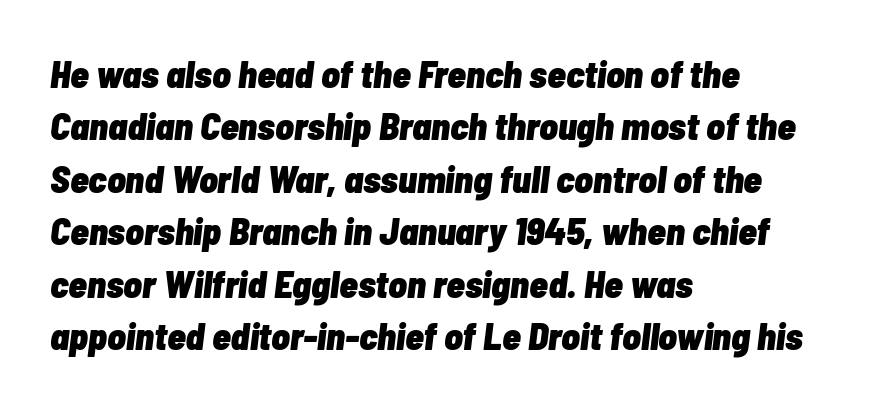
Is the block centered? No — it sits flush against the left margin. Emphasis by weight is at full strength: bold. Is the type slanted? Yes — the strokes lean at a clear angle. Just letters on the line, the space beneath them empty. Quick note: interline space is typical.
